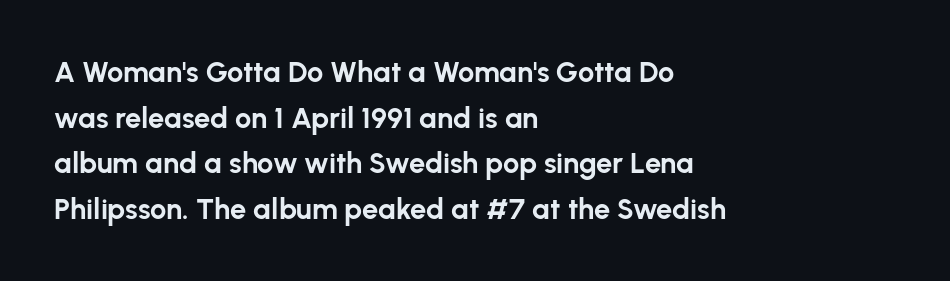
The image shows 29 px bold sans-serif type, upright; set left-aligned, normal line spacing (1.57x), normal letter spacing, not underlined; low stroke contrast and a medium x-height.
